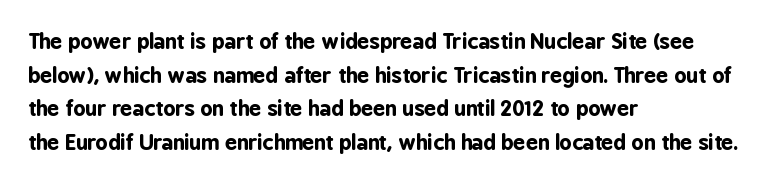
Q: Is the text bold? A: Yes.
Q: Is the text italic (slanted)? A: No, it is upright.
Q: Is the text underlined? A: No.
Q: How is the paragraph aligned? A: Left-aligned.
Q: Is the spacing between letters normal or unusually wide? A: Normal.
Q: Is the spacing between lines tight, normal or loose? A: Normal.
